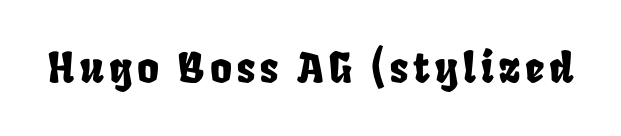
The image shows 42 px condensed type; set not underlined; low stroke contrast and a large x-height.
